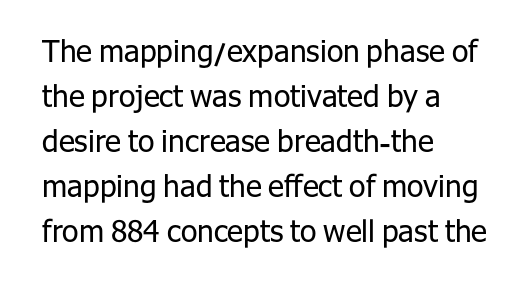
Is this a heavy cut? Hardly; it is regular or lighter. This is sans-serif lettering, the kind often seen on screens and signage. The rows are spaced the way most documents space them. Characters follow at the spacing the type designer built in.
